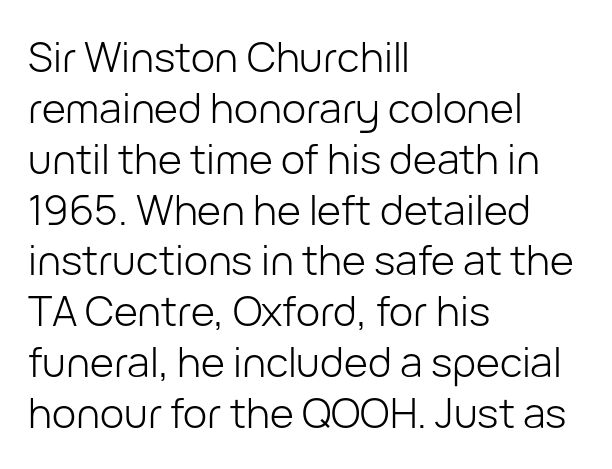
Q: Is the text bold? A: No.
Q: Is the text italic (slanted)? A: No, it is upright.
Q: Is the typeface a serif or a sans-serif typeface? A: Sans-serif.
Q: Is the text underlined? A: No.
Q: How is the paragraph aligned? A: Left-aligned.
Q: Is the spacing between letters normal or unusually wide? A: Normal.
Q: Width (condensed, normal, or wide)? A: Normal.
Q: Stroke contrast? A: Low.
Q: x-height? A: Medium.
Q: Monospaced? A: No.
